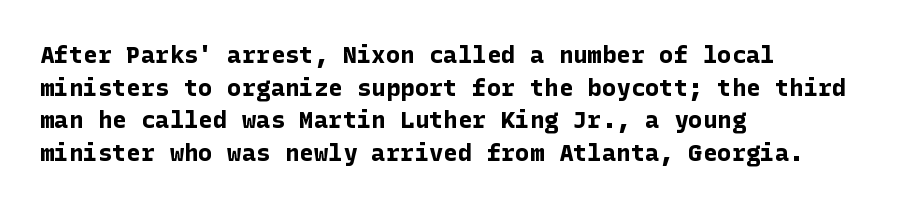
Q: Is the text bold? A: Yes.
Q: Is the text italic (slanted)? A: No, it is upright.
Q: Is the text underlined? A: No.
Q: How is the paragraph aligned? A: Left-aligned.
Q: Is the spacing between letters normal or unusually wide? A: Normal.
Q: Is the spacing between lines tight, normal or loose? A: Normal.
